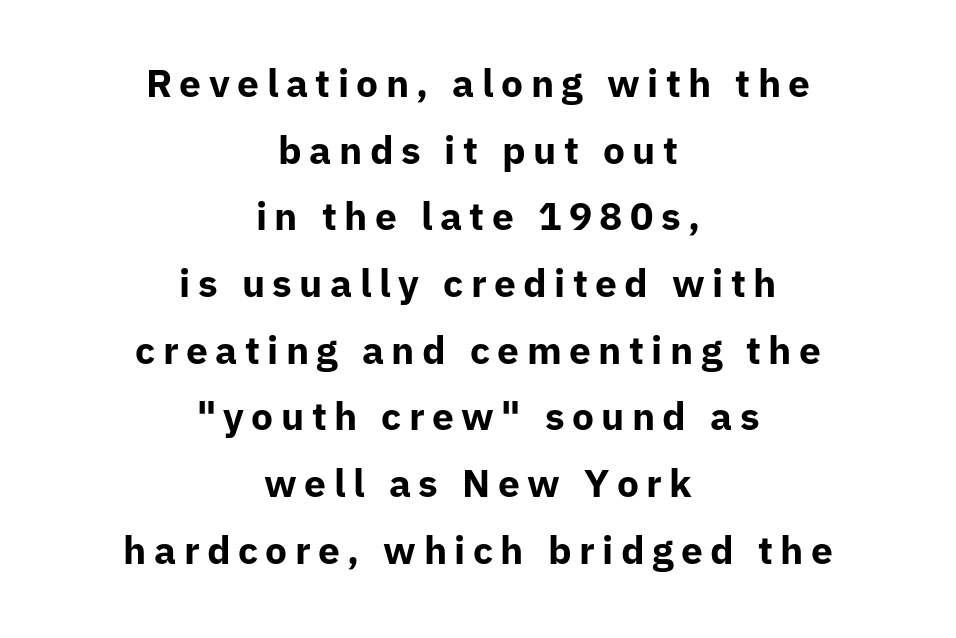
Unmarked baselines from the first word to the last. The type family on display is of the sans-serif kind. The face used here is proportionally spaced, like ordinary book or web type. This sample is center-justified, so both line endings float freely.
